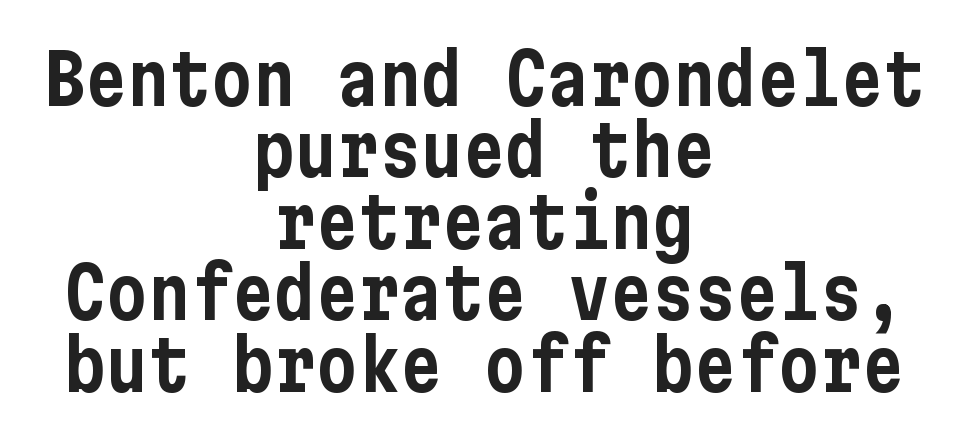
Q: Is the text italic (slanted)? A: No, it is upright.
Q: Is the typeface a serif or a sans-serif typeface? A: Sans-serif.
Q: Is the text underlined? A: No.
Q: How is the paragraph aligned? A: Centered.
Q: Is the spacing between letters normal or unusually wide? A: Normal.
Q: Is the spacing between lines tight, normal or loose? A: Tight.
Q: Width (condensed, normal, or wide)? A: Condensed.
Q: Stroke contrast? A: Low.
Q: x-height? A: Medium.
